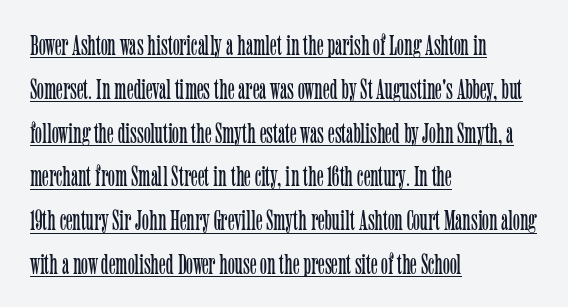
The image shows 29 px light, condensed serif type, upright; set left-aligned, normal line spacing (1.51x), normal letter spacing, underlined; low stroke contrast and a medium x-height.
